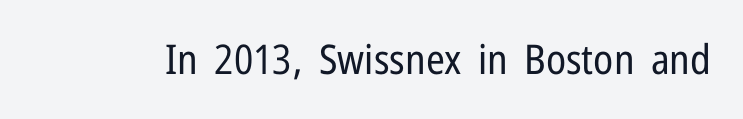
Q: Is the text bold? A: No.
Q: Is the text italic (slanted)? A: No, it is upright.
Q: Is the typeface a serif or a sans-serif typeface? A: Sans-serif.
Q: Is the text underlined? A: No.
Q: Is the spacing between letters normal or unusually wide? A: Normal.
Q: Width (condensed, normal, or wide)? A: Condensed.
Q: Stroke contrast? A: Low.
Q: x-height? A: Medium.
Q: Monospaced? A: No.
